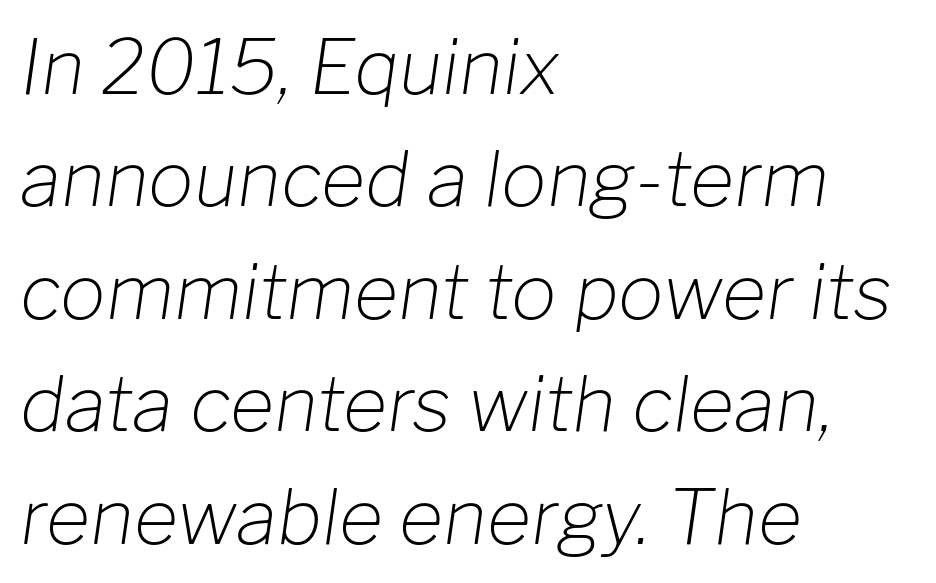
Q: Is the text bold? A: No.
Q: Is the text italic (slanted)? A: Yes, it leans right by about 8 degrees.
Q: Is the text underlined? A: No.
Q: How is the paragraph aligned? A: Left-aligned.
Q: Is the spacing between letters normal or unusually wide? A: Normal.
Q: Is the spacing between lines tight, normal or loose? A: Normal.
Q: Width (condensed, normal, or wide)? A: Normal.
Q: Stroke contrast? A: Low.
Q: x-height? A: Medium.
Q: Monospaced? A: No.
